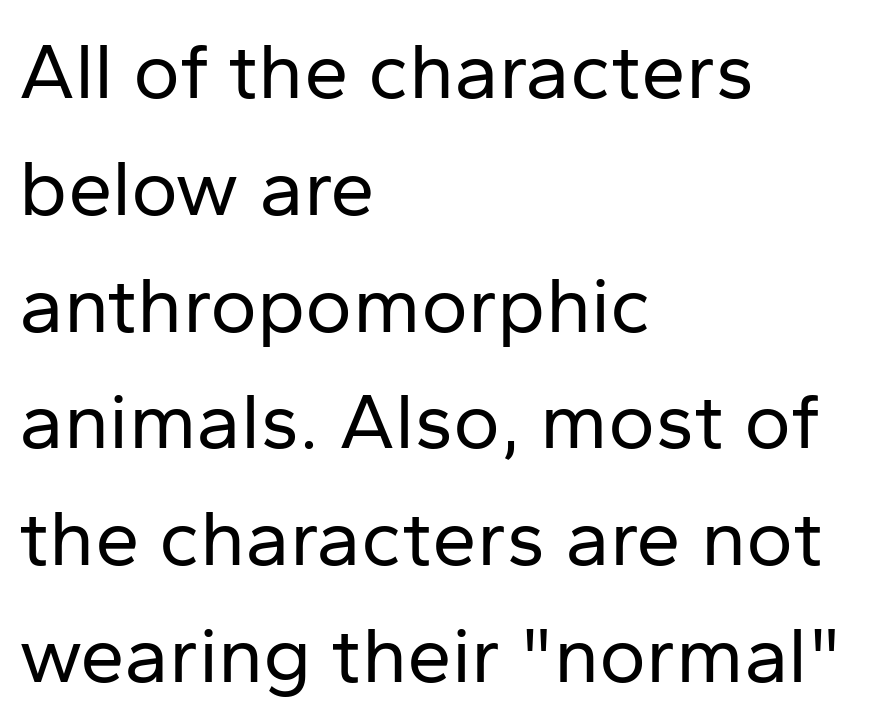
{"serif": "no", "italic": "no", "bold": "no", "weight": "regular", "width": "normal", "stroke_contrast": "low", "x_height": "medium", "monospaced": "no", "underline": "no", "align": "left", "line_spacing": "normal", "line_spacing_ratio": 1.46, "letter_spacing": "normal", "letter_spacing_em": 0.0, "glyph_px": 80}
